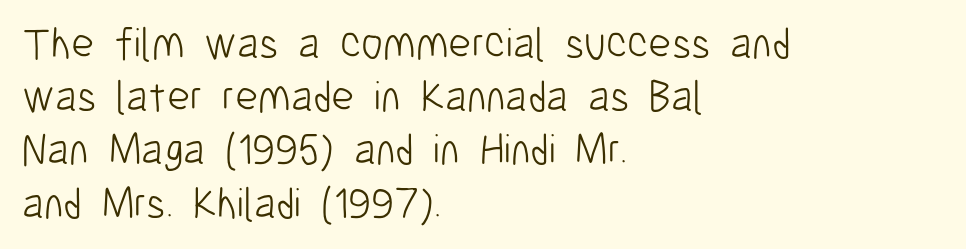
Unbolded letterforms with no extra heft. You can tell it's not italic because the verticals are truly vertical. Anything drawn beneath the words? Only blank space. Font category for this specimen: sans-serif.
